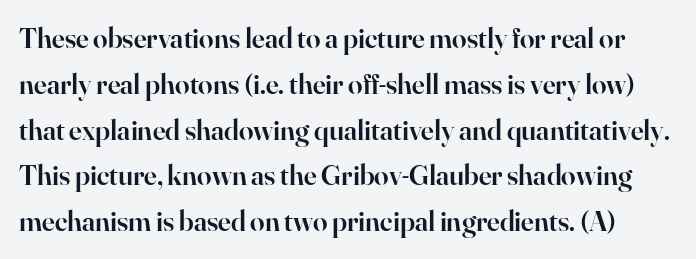
Q: Is the text bold? A: Semi-bold.
Q: Is the text italic (slanted)? A: No, it is upright.
Q: Is the typeface a serif or a sans-serif typeface? A: Serif.
Q: Is the text underlined? A: No.
Q: Is the spacing between letters normal or unusually wide? A: Normal.
Q: Is the spacing between lines tight, normal or loose? A: Normal.
Q: Width (condensed, normal, or wide)? A: Normal.
Q: Stroke contrast? A: High.
Q: x-height? A: Small.
Q: Monospaced? A: No.
